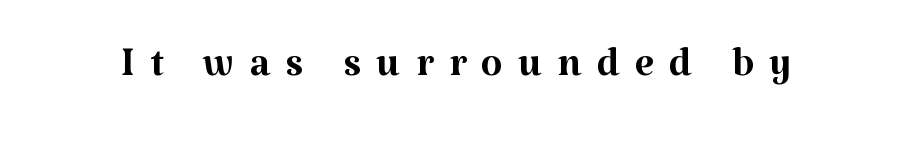
{"serif": "yes", "italic": "no", "bold": "no", "weight": "regular", "width": "normal", "stroke_contrast": "medium", "x_height": "medium", "monospaced": "no", "underline": "no", "letter_spacing": "wide", "letter_spacing_em": 0.27, "glyph_px": 56}
